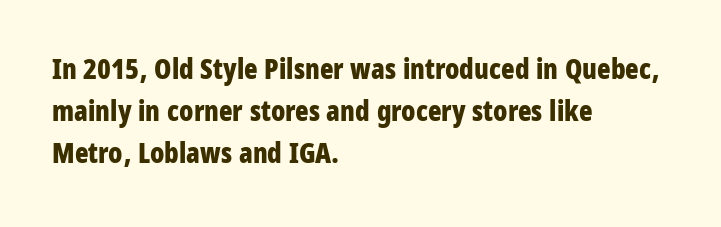
The image shows 28 px bold, condensed sans-serif type, upright; set left-aligned, normal line spacing (1.5x), normal letter spacing, not underlined; low stroke contrast and a large x-height.
